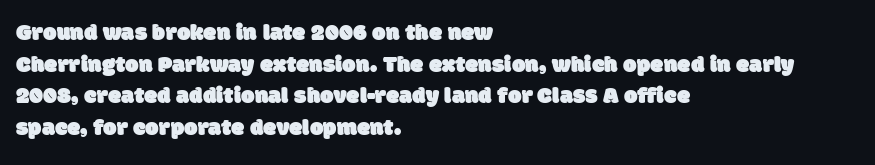
Students, observe: this is what conventionally led text looks like. Glyph-to-glyph distance matches everyday printed text. The lines are quadded left. The strip under each line holds only bare page.
